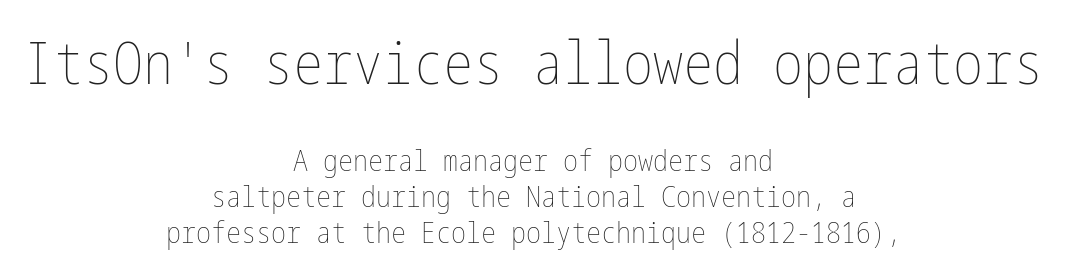
{"italic": "no", "bold": "no", "weight": "thin", "width": "condensed", "stroke_contrast": "low", "x_height": "medium", "underline": "no", "align": "center", "line_spacing_ratio": 1.19, "letter_spacing": "normal", "letter_spacing_em": 0.0, "larger_block": "first", "size_ratio": 2.0, "glyph_px": 60}
